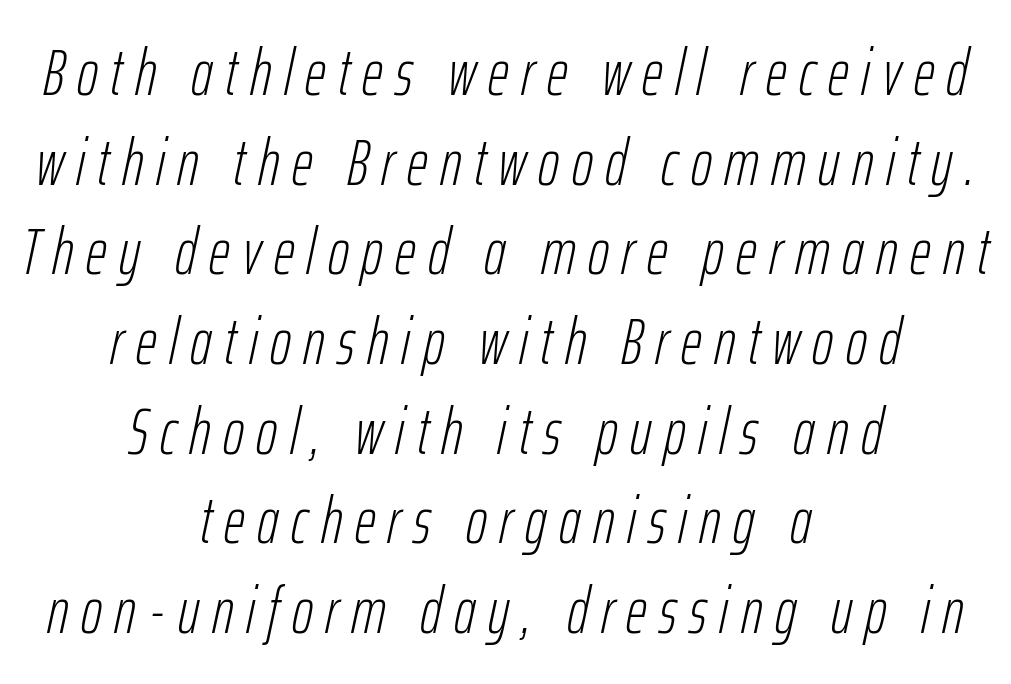
Q: Is the text bold? A: No.
Q: Is the text italic (slanted)? A: Yes, it leans right by about 12 degrees.
Q: Is the text underlined? A: No.
Q: How is the paragraph aligned? A: Centered.
Q: Is the spacing between lines tight, normal or loose? A: Normal.
Q: Width (condensed, normal, or wide)? A: Condensed.
Q: Stroke contrast? A: Low.
Q: x-height? A: Medium.
Q: Monospaced? A: No.
